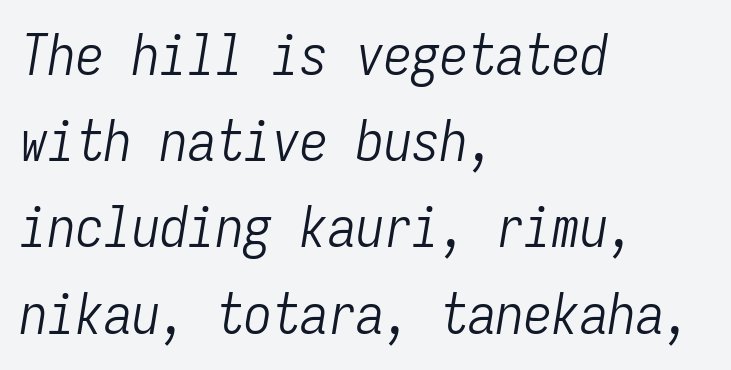
Between one letter and the next there's only the usual sliver of space. Glance below the letters and you will spot only blank space. In terms of leading, this rendering sits right in the middle. Slant detected: the letters are inclined. If you drew a ruler down the left edge, every line would touch it. Monospaced: the letters line up in strict vertical columns.
